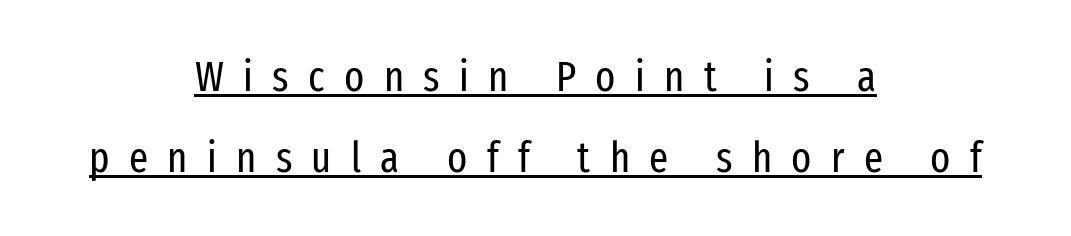
The image shows 42 px regular-weight, condensed sans-serif type, upright; set centered, loose line spacing (1.94x), unusually wide letter spacing (+0.46 em), underlined; low stroke contrast and a medium x-height.
